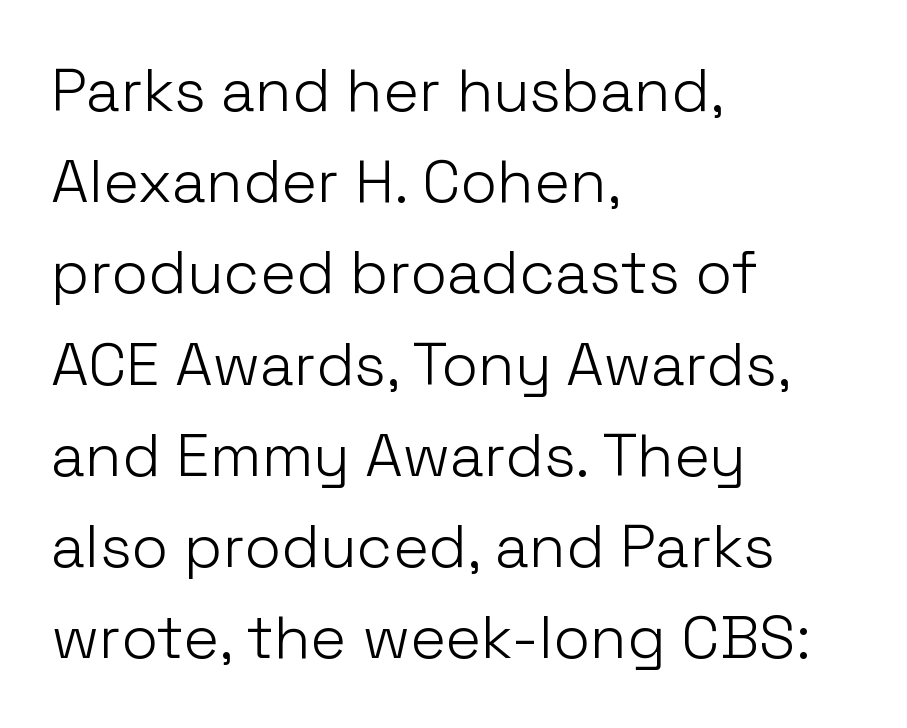
Q: Is the text bold? A: No.
Q: Is the text italic (slanted)? A: No, it is upright.
Q: Is the typeface a serif or a sans-serif typeface? A: Sans-serif.
Q: Is the text underlined? A: No.
Q: How is the paragraph aligned? A: Left-aligned.
Q: Is the spacing between letters normal or unusually wide? A: Normal.
Q: Is the spacing between lines tight, normal or loose? A: Normal.
Q: Width (condensed, normal, or wide)? A: Normal.
Q: Stroke contrast? A: Low.
Q: x-height? A: Medium.
Q: Monospaced? A: No.
